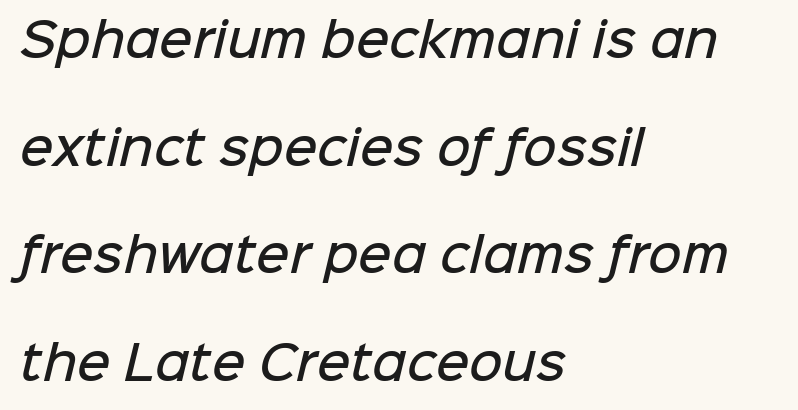
Q: Is the text bold? A: Semi-bold.
Q: Is the typeface a serif or a sans-serif typeface? A: Sans-serif.
Q: Is the text underlined? A: No.
Q: How is the paragraph aligned? A: Left-aligned.
Q: Is the spacing between letters normal or unusually wide? A: Normal.
Q: Is the spacing between lines tight, normal or loose? A: Loose.
Q: Width (condensed, normal, or wide)? A: Normal.
Q: Stroke contrast? A: Low.
Q: x-height? A: Medium.
Q: Monospaced? A: No.
